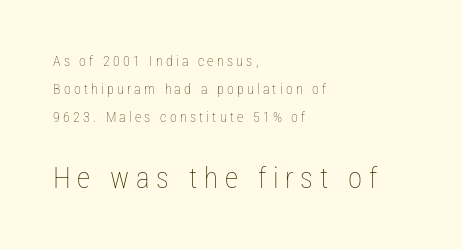
The image shows 29 px thin, condensed type, upright; set left-aligned, loose line spacing (2.01x), unusually wide letter spacing (+0.23 em), not underlined; the second (bottom) block is 2.07x larger; low stroke contrast and a medium x-height.
